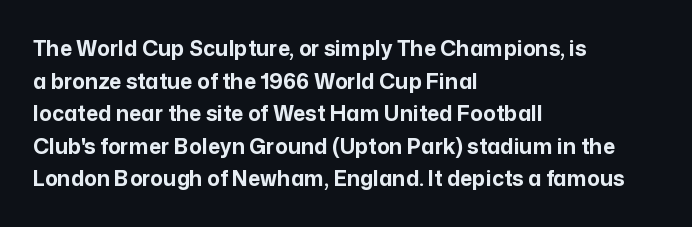
Q: Is the text bold? A: Yes.
Q: Is the text italic (slanted)? A: No, it is upright.
Q: Is the text underlined? A: No.
Q: How is the paragraph aligned? A: Left-aligned.
Q: Is the spacing between letters normal or unusually wide? A: Normal.
Q: Is the spacing between lines tight, normal or loose? A: Normal.
